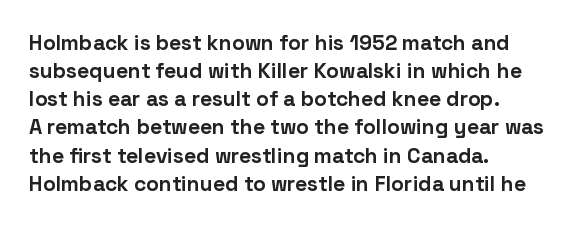
{"italic": "no", "bold": "yes", "underline": "no", "align": "left", "line_spacing": "normal", "line_spacing_ratio": 1.34, "letter_spacing": "normal", "letter_spacing_em": 0.0, "glyph_px": 21}
